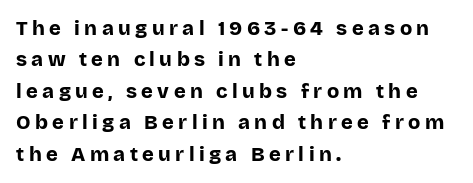
{"italic": "no", "bold": "yes", "underline": "no", "align": "left", "line_spacing": "normal", "line_spacing_ratio": 1.57, "letter_spacing": "wide", "letter_spacing_em": 0.22, "glyph_px": 20}
